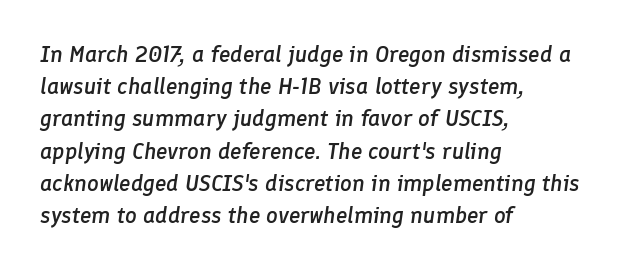
The glyphs look as if they've been sheared to an angle. The letterforms sit shoulder to shoulder at normal distance. Beneath every word, the page is bare. Compared with a centered layout, this one pins lines to the left instead. What's the leading like? Ordinary, nothing unusual.
